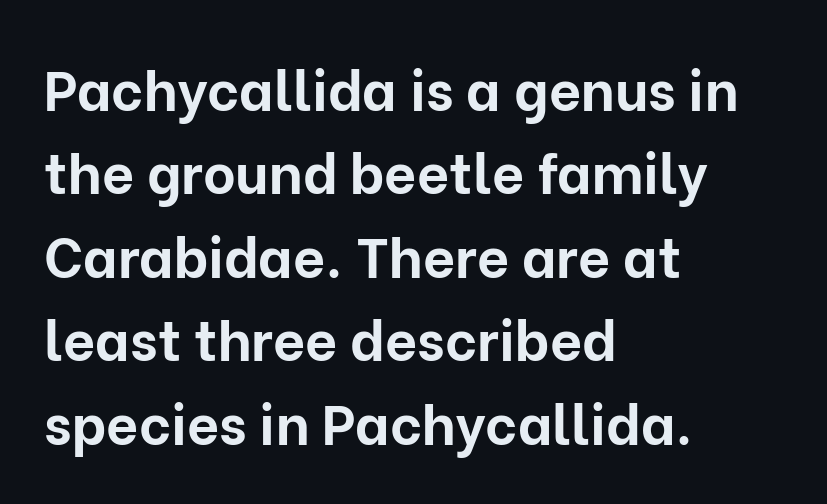
The image shows 56 px bold sans-serif type, upright; set left-aligned, normal line spacing (1.49x), normal letter spacing, not underlined; low stroke contrast and a medium x-height.
